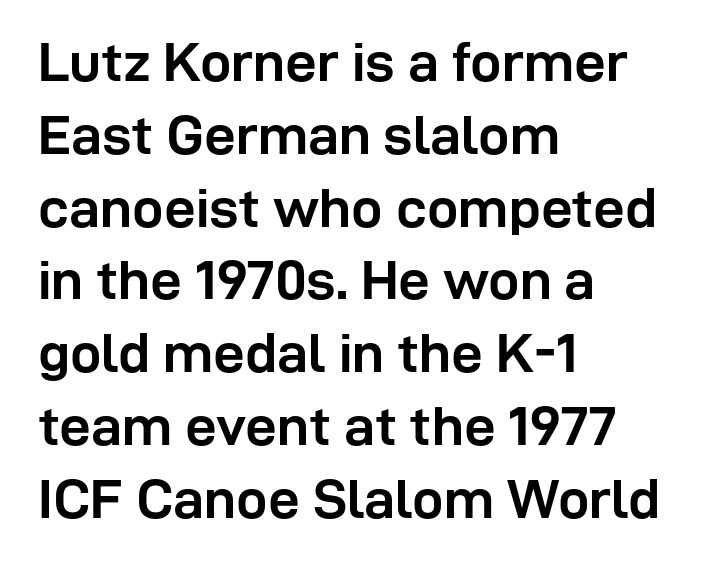
The space between consecutive lines is moderate. On the weight axis this lands at bold, roughly 700. Plain, unruled lines of type. Tall strokes in this sample are plumb rather than angled. Tracking value appears to be zero — textbook default spacing.
